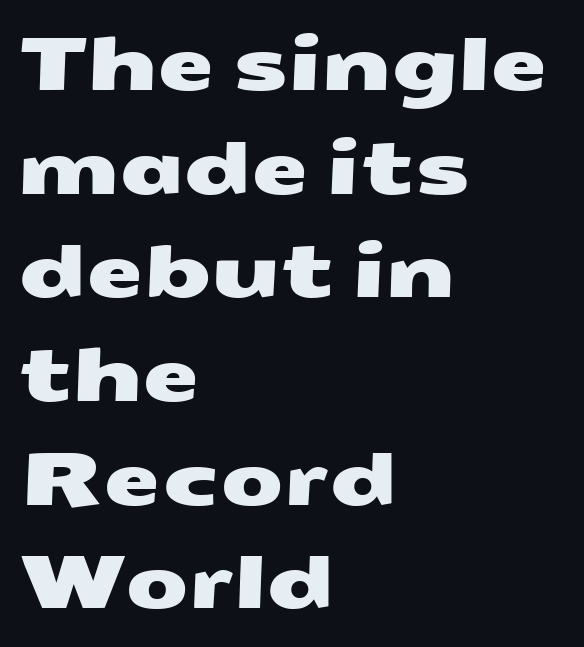
{"serif": "no", "width": "wide", "stroke_contrast": "medium", "x_height": "medium", "monospaced": "no", "underline": "no", "align": "left", "line_spacing": "normal", "line_spacing_ratio": 1.42, "letter_spacing": "normal", "letter_spacing_em": 0.0, "glyph_px": 73}
